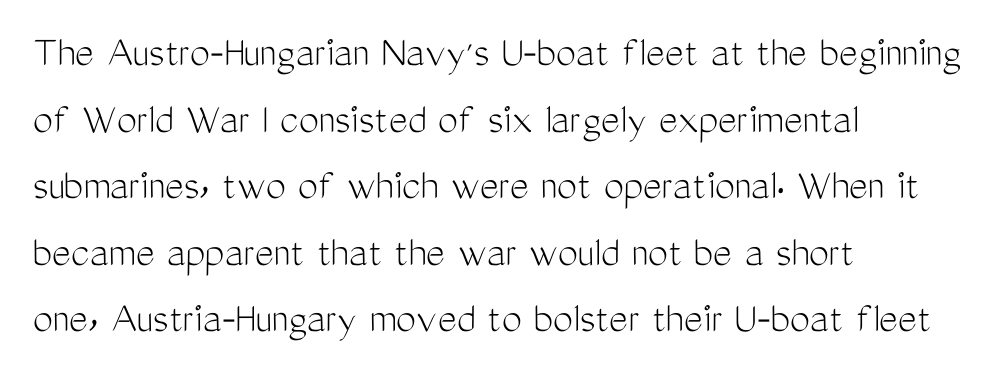
Q: Is the text bold? A: No.
Q: Is the text italic (slanted)? A: No, it is upright.
Q: Is the typeface a serif or a sans-serif typeface? A: Sans-serif.
Q: Is the text underlined? A: No.
Q: How is the paragraph aligned? A: Left-aligned.
Q: Is the spacing between letters normal or unusually wide? A: Normal.
Q: Is the spacing between lines tight, normal or loose? A: Normal.
Q: Width (condensed, normal, or wide)? A: Condensed.
Q: Stroke contrast? A: Medium.
Q: x-height? A: Medium.
Q: Monospaced? A: No.
